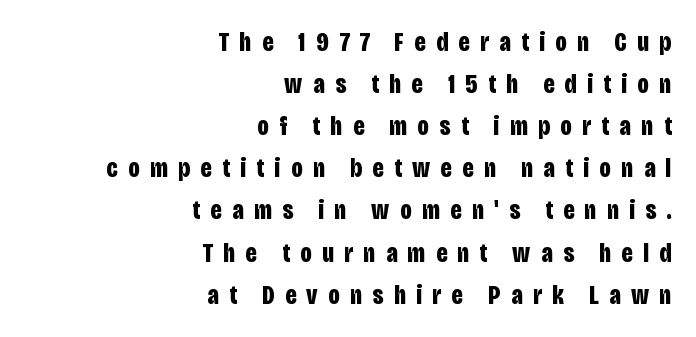
All the whitespace from short lines collects on the left. The horizontal fit of the characters is loose and conspicuously gappy. Vertically, the passage feels balanced, rows spaced as you'd expect. The letters stand straight up with perfectly vertical stems. The glyphs are unaccompanied by any horizontal stroke below them.
